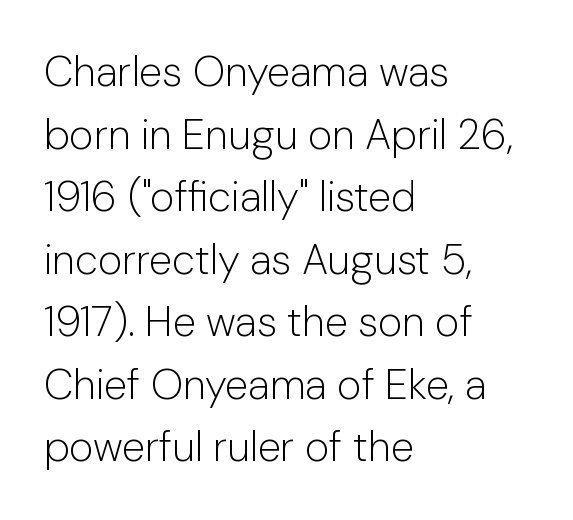
{"serif": "no", "italic": "no", "bold": "no", "weight": "light", "width": "normal", "stroke_contrast": "low", "x_height": "medium", "monospaced": "no", "underline": "no", "align": "left", "line_spacing": "normal", "line_spacing_ratio": 1.49, "letter_spacing": "normal", "letter_spacing_em": 0.0, "glyph_px": 42}
